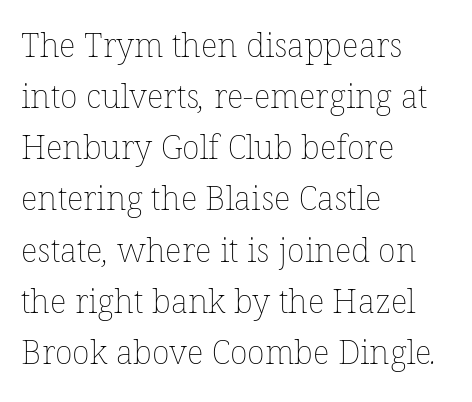
Q: Is the text bold? A: No.
Q: Is the text underlined? A: No.
Q: How is the paragraph aligned? A: Left-aligned.
Q: Is the spacing between letters normal or unusually wide? A: Normal.
Q: Is the spacing between lines tight, normal or loose? A: Normal.
Q: Width (condensed, normal, or wide)? A: Normal.
Q: Stroke contrast? A: Low.
Q: x-height? A: Medium.
Q: Monospaced? A: No.
